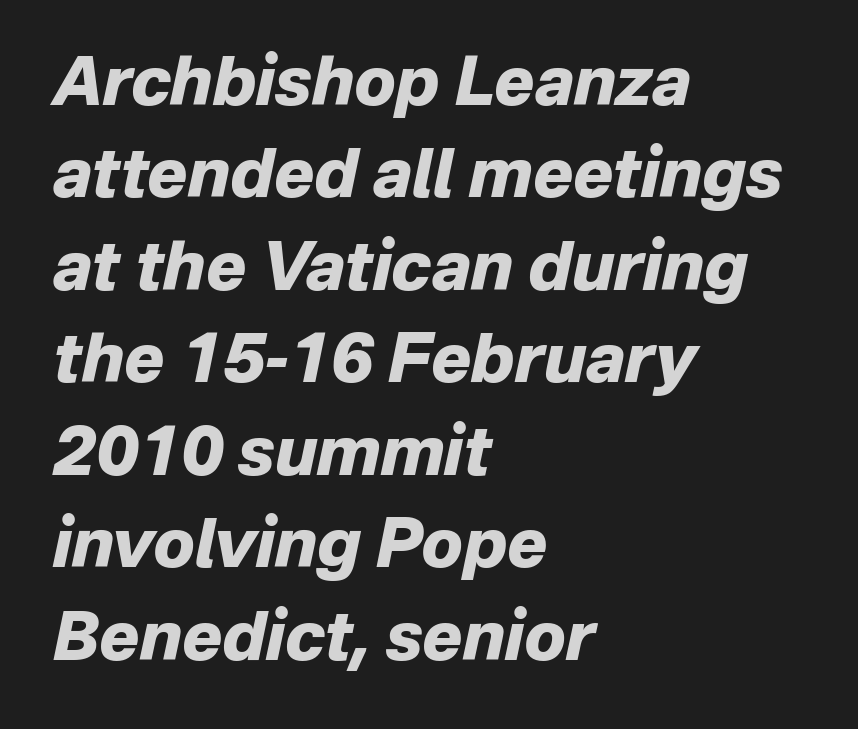
{"italic": "yes", "lean": "right", "slant_degrees": 12, "bold": "yes", "weight": "heavy", "width": "normal", "stroke_contrast": "low", "x_height": "medium", "monospaced": "no", "underline": "no", "align": "left", "line_spacing": "normal", "line_spacing_ratio": 1.38, "letter_spacing": "normal", "letter_spacing_em": 0.0, "glyph_px": 67}
